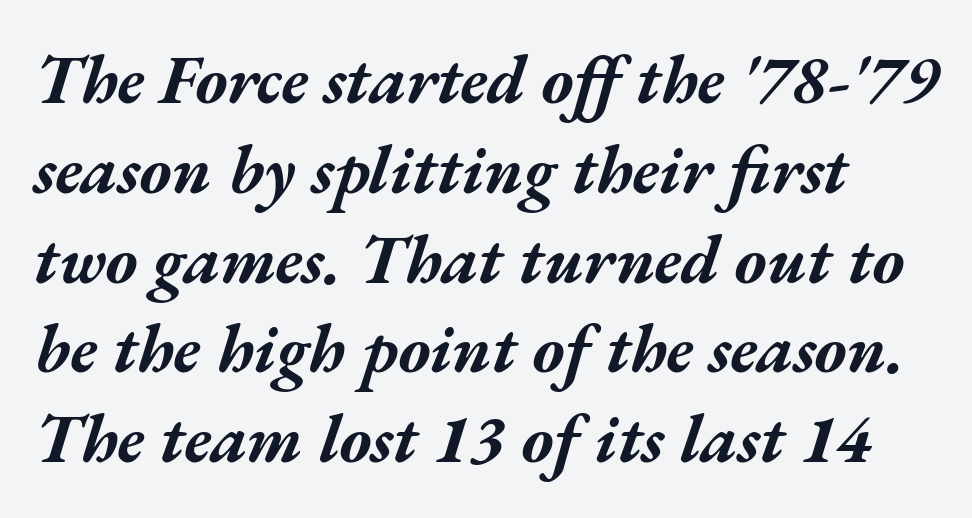
Q: Is the text bold? A: Yes.
Q: Is the text italic (slanted)? A: Yes, it leans right by about 17 degrees.
Q: Is the text underlined? A: No.
Q: Is the spacing between letters normal or unusually wide? A: Normal.
Q: Is the spacing between lines tight, normal or loose? A: Normal.
Q: Width (condensed, normal, or wide)? A: Wide.
Q: Stroke contrast? A: Medium.
Q: x-height? A: Medium.
Q: Monospaced? A: No.
